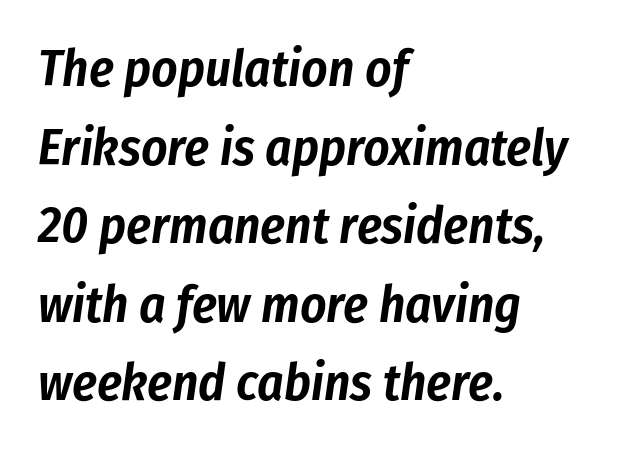
Q: Is the text italic (slanted)? A: Yes, it leans right by about 8 degrees.
Q: Is the text underlined? A: No.
Q: How is the paragraph aligned? A: Left-aligned.
Q: Is the spacing between letters normal or unusually wide? A: Normal.
Q: Is the spacing between lines tight, normal or loose? A: Normal.
Q: Width (condensed, normal, or wide)? A: Condensed.
Q: Stroke contrast? A: Low.
Q: x-height? A: Medium.
Q: Monospaced? A: No.
